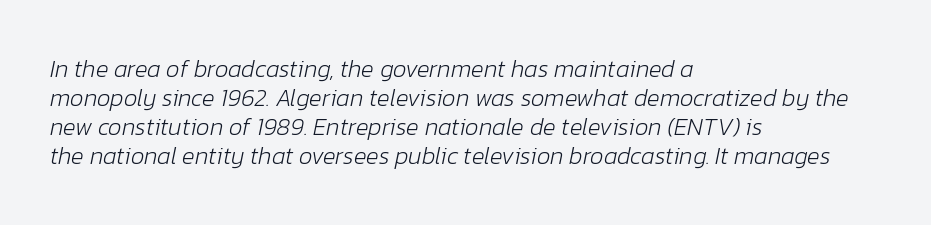
The image shows 24 px text type, italic (leaning right); set left-aligned, line spacing 1.21x, normal letter spacing, not underlined.
